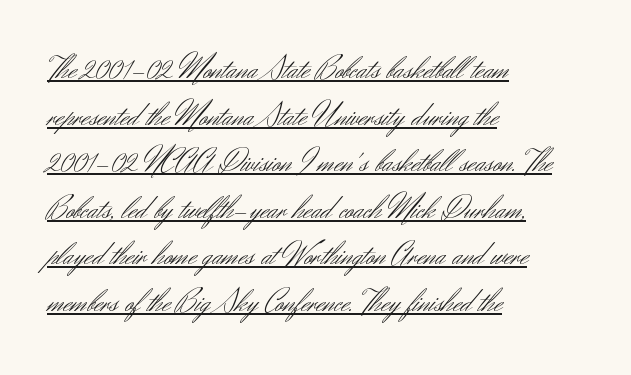
{"serif": "no", "bold": "no", "weight": "light", "width": "normal", "stroke_contrast": "medium", "x_height": "small", "monospaced": "no", "underline": "yes", "align": "left", "line_spacing": "normal", "line_spacing_ratio": 1.41, "letter_spacing": "normal", "letter_spacing_em": 0.0, "glyph_px": 33}
